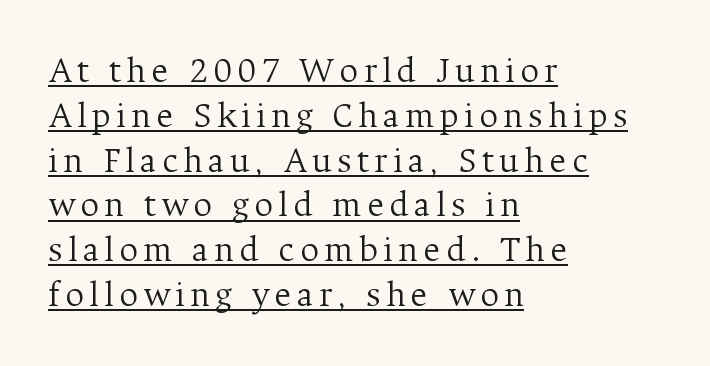
The image shows 37 px light serif type, upright; set left-aligned, line spacing 1.21x, underlined; medium stroke contrast and a medium x-height.
